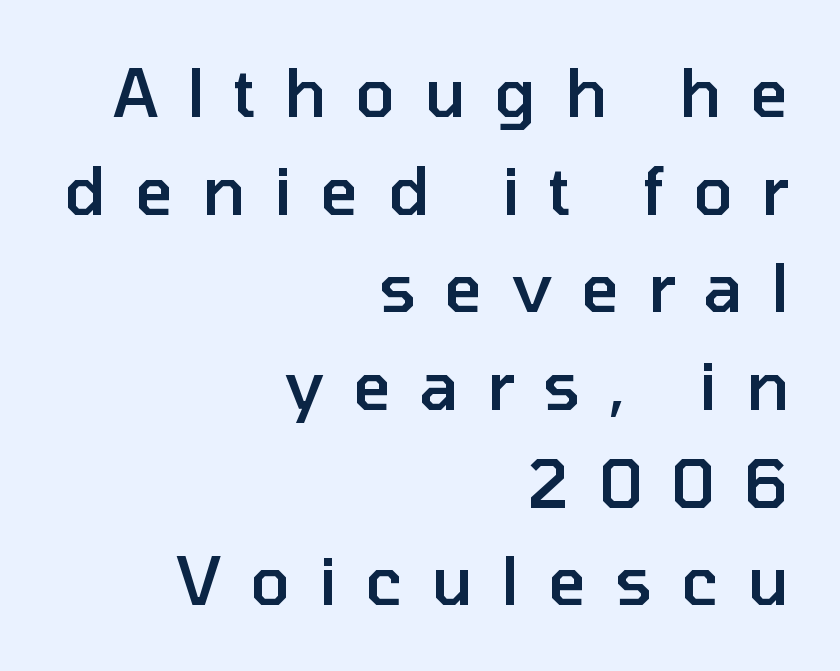
Look at the bottom of the vertical strokes: they stop flat, with no serifs. Every row of glyphs terminates at an identical x-position on the right. The space directly below the letters is spotless. This block has exactly the height ordinary leading produces. Weight check: semibold — heavier than regular, not quite bold. Characters follow at a spacing far wider than the type designer built in.
